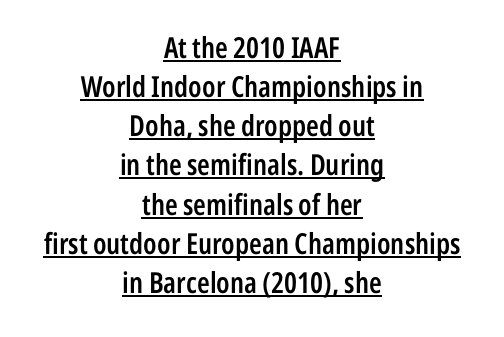
{"serif": "no", "italic": "no", "bold": "semi", "weight": "semibold", "width": "condensed", "stroke_contrast": "low", "x_height": "medium", "monospaced": "no", "underline": "yes", "align": "center", "line_spacing": "normal", "line_spacing_ratio": 1.35, "letter_spacing": "normal", "letter_spacing_em": 0.0, "glyph_px": 29}
